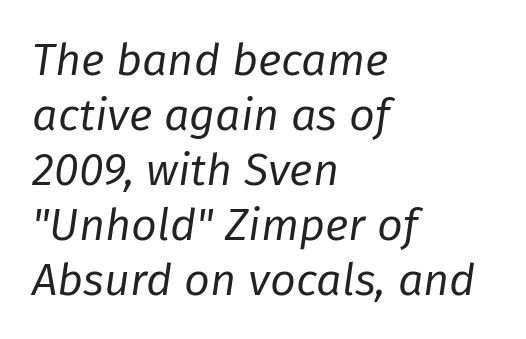
The image shows 45 px regular-weight type, italic (leaning right); set left-aligned, line spacing 1.22x, normal letter spacing, not underlined; low stroke contrast and a medium x-height.
